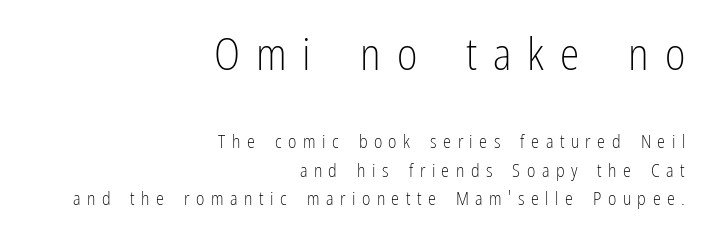
This is the regular roman posture of the typeface. The zone under the glyphs is completely vacant. If you drew a ruler down the right edge, every line would touch it. Does the type have serifs? No, each stem ends abruptly.
